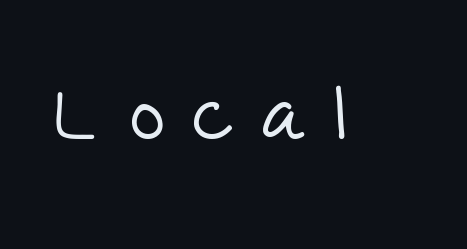
Q: Is the text bold? A: No.
Q: Is the typeface a serif or a sans-serif typeface? A: Sans-serif.
Q: Is the text underlined? A: No.
Q: Is the spacing between letters normal or unusually wide? A: Unusually wide.
Q: Width (condensed, normal, or wide)? A: Normal.
Q: Stroke contrast? A: Low.
Q: x-height? A: Large.
Q: Monospaced? A: No.
